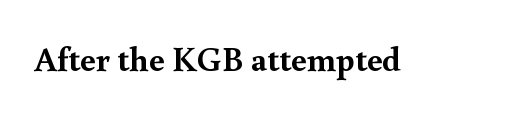
Q: Is the text bold? A: Yes.
Q: Is the text italic (slanted)? A: No, it is upright.
Q: Is the typeface a serif or a sans-serif typeface? A: Serif.
Q: Is the text underlined? A: No.
Q: Is the spacing between letters normal or unusually wide? A: Normal.
Q: Width (condensed, normal, or wide)? A: Normal.
Q: x-height? A: Small.
Q: Monospaced? A: No.
